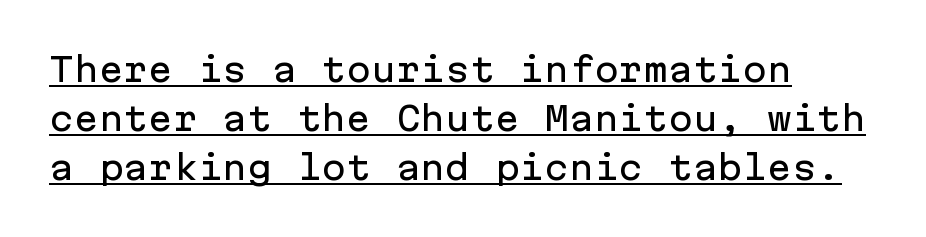
Q: Is the text italic (slanted)? A: No, it is upright.
Q: Is the typeface a serif or a sans-serif typeface? A: Sans-serif.
Q: Is the text underlined? A: Yes.
Q: How is the paragraph aligned? A: Left-aligned.
Q: Is the spacing between letters normal or unusually wide? A: Normal.
Q: Is the spacing between lines tight, normal or loose? A: Normal.
Q: Width (condensed, normal, or wide)? A: Normal.
Q: Stroke contrast? A: Low.
Q: x-height? A: Medium.
Q: Monospaced? A: Yes.
